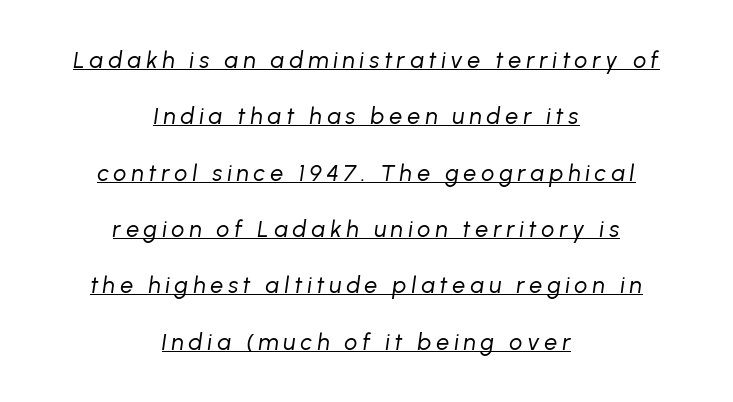
{"italic": "yes", "lean": "right", "slant_degrees": 8, "bold": "no", "underline": "yes", "align": "center", "line_spacing": "loose", "line_spacing_ratio": 2.45, "letter_spacing": "wide", "letter_spacing_em": 0.21, "glyph_px": 23}
